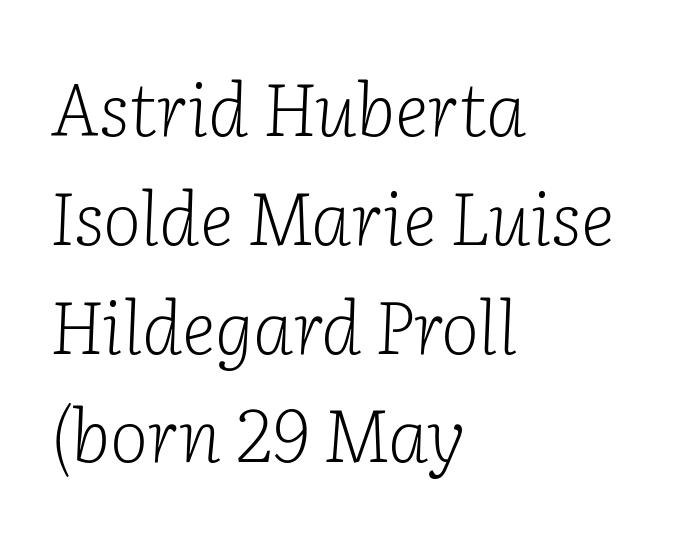
{"serif": "yes", "italic": "yes", "lean": "right", "slant_degrees": 2, "bold": "no", "weight": "light", "width": "normal", "stroke_contrast": "low", "x_height": "medium", "monospaced": "no", "underline": "no", "align": "left", "line_spacing": "normal", "line_spacing_ratio": 1.49, "letter_spacing": "normal", "letter_spacing_em": 0.0, "glyph_px": 73}
